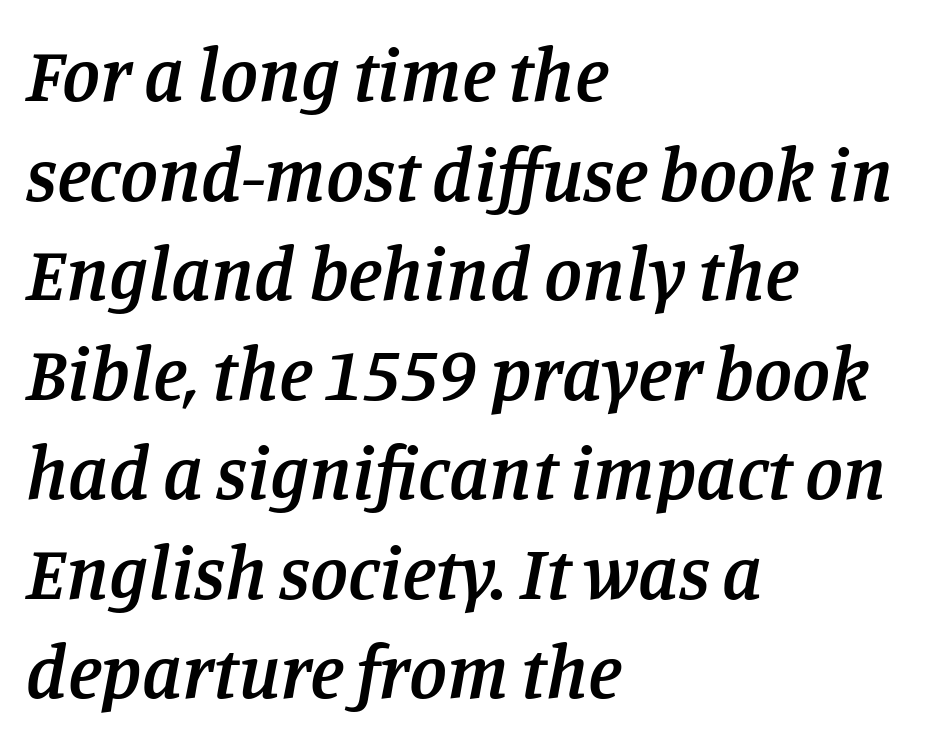
One glance says typical: line gaps are just what's usual. The face used here has a pronounced slope to its letters. Varying glyph widths throughout — classic text-font behaviour. Are there feet on the stems? There are — it's a serif.
